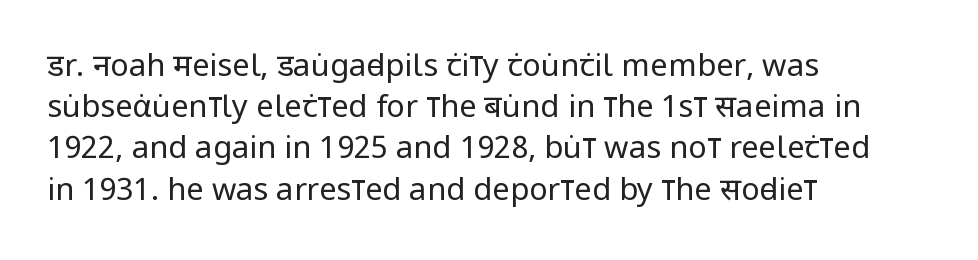
The image shows 31 px regular-weight, condensed sans-serif type, upright; set left-aligned, normal line spacing (1.33x), normal letter spacing, not underlined; low stroke contrast and a large x-height.
